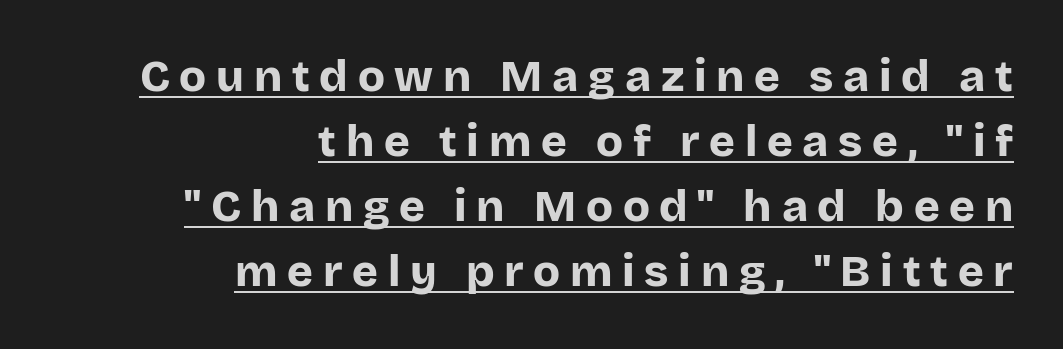
The image shows 44 px bold sans-serif type, upright; set right-aligned, normal line spacing (1.48x), unusually wide letter spacing (+0.22 em), underlined; low stroke contrast and a large x-height.
